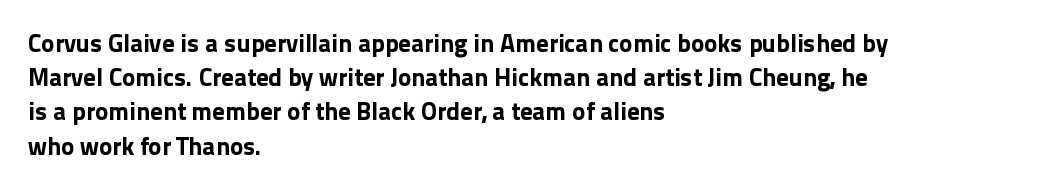
Q: Is the text bold? A: Yes.
Q: Is the text italic (slanted)? A: No, it is upright.
Q: Is the text underlined? A: No.
Q: How is the paragraph aligned? A: Left-aligned.
Q: Is the spacing between letters normal or unusually wide? A: Normal.
Q: Is the spacing between lines tight, normal or loose? A: Normal.
